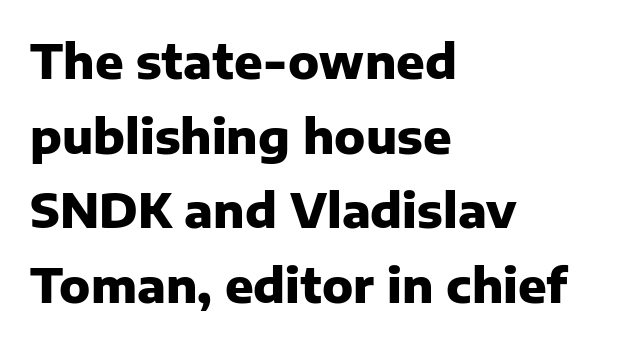
Casual observation: everything's shoved over to the left. Words float on clear page, feet unadorned. A dark, heavy texture on the line: the type is bold. Every character sits straight up, as roman type does. If you measured baseline to baseline, you'd find a middling distance.
